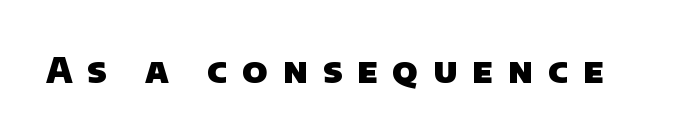
Compared with typical body copy, the letter spacing here is much looser. Classification — sans serif. Underlining? Definitely not there. Set as a true bold cut, around the 700 mark.
